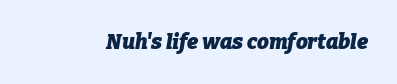
{"italic": "yes", "lean": "right", "slant_degrees": 9, "bold": "yes", "underline": "no", "letter_spacing": "normal", "letter_spacing_em": 0.0, "glyph_px": 21}
